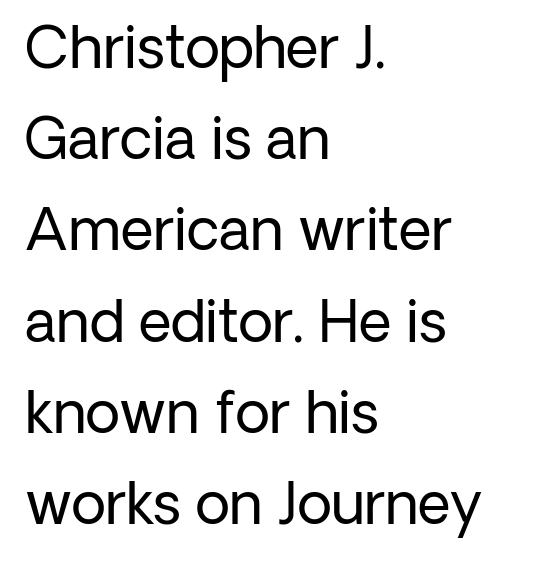
These lines are rendered in a variable-pitch font. Visually the block forms a straight wall on the left and a jagged coastline on the right. Leading matches the norm, producing a regular column. The area under the type is left untouched. No extra tracking has been applied to these lines.
